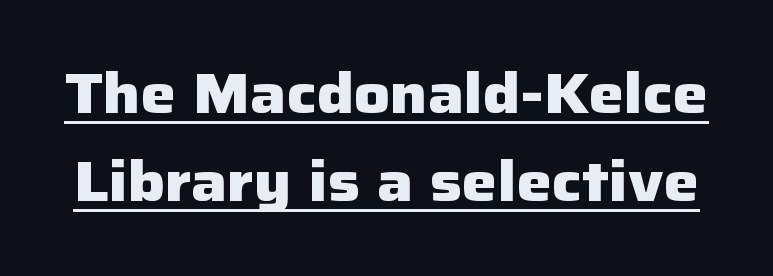
The image shows 56 px heavy sans-serif type, upright; set normal line spacing (1.58x), normal letter spacing, underlined; low stroke contrast and a medium x-height.
